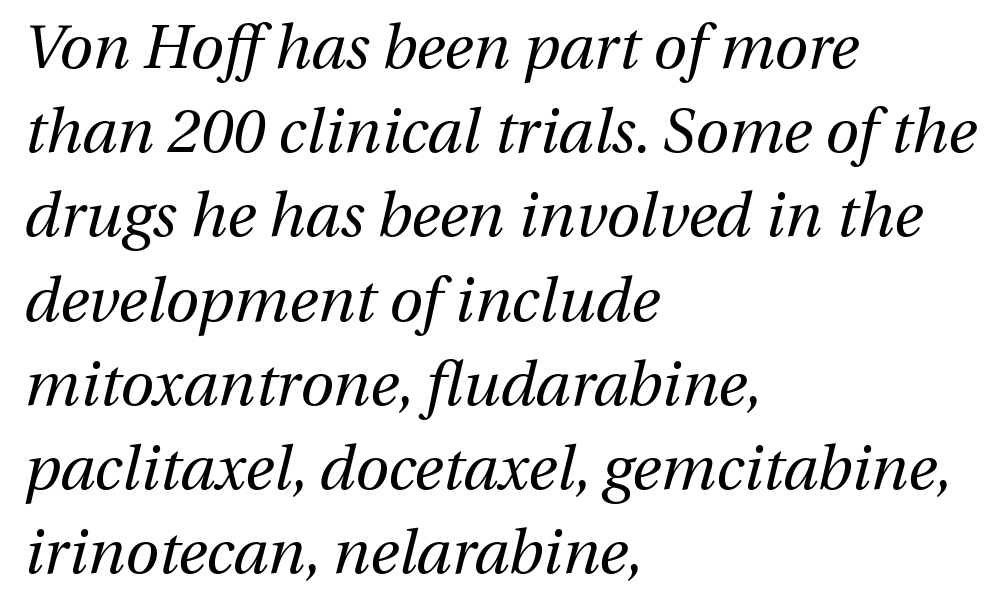
These lines stack with their left ends in a neat column. Characters are canted at an angle relative to the baseline's perpendicular. You could not count columns in this text — the font is proportionally spaced. Nothing heavy about these letters — not bold at all. Descenders hang freely into open space.
